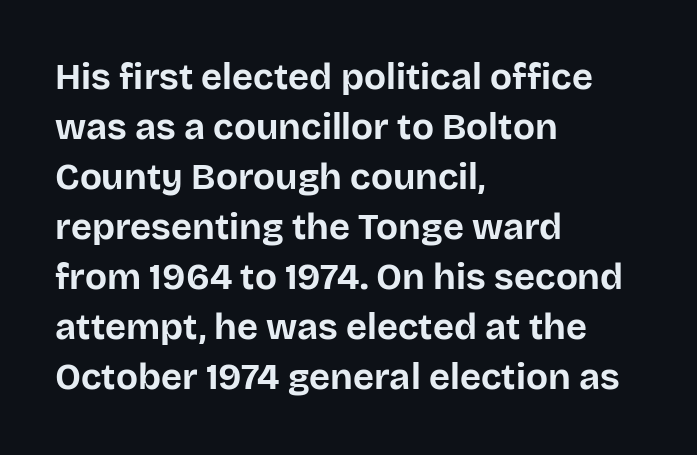
Q: Is the text bold? A: Yes.
Q: Is the text italic (slanted)? A: No, it is upright.
Q: Is the typeface a serif or a sans-serif typeface? A: Sans-serif.
Q: Is the text underlined? A: No.
Q: How is the paragraph aligned? A: Left-aligned.
Q: Is the spacing between letters normal or unusually wide? A: Normal.
Q: Is the spacing between lines tight, normal or loose? A: Normal.
Q: Width (condensed, normal, or wide)? A: Normal.
Q: Stroke contrast? A: Low.
Q: x-height? A: Large.
Q: Monospaced? A: No.
